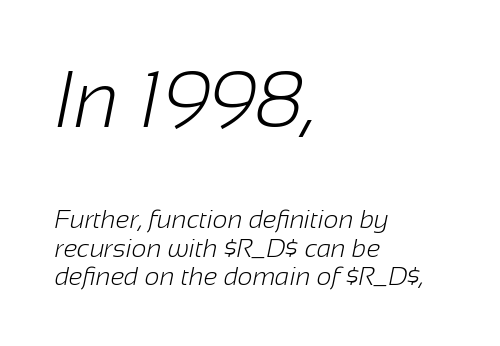
{"serif": "no", "bold": "no", "weight": "light", "width": "normal", "stroke_contrast": "low", "x_height": "medium", "monospaced": "no", "underline": "no", "align": "left", "line_spacing": "tight", "line_spacing_ratio": 1.09, "letter_spacing": "normal", "letter_spacing_em": 0.0, "larger_block": "first", "size_ratio": 3.04, "glyph_px": 79}
